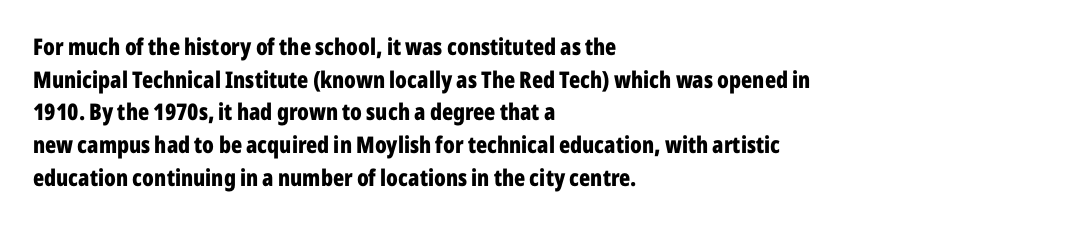
The image shows 23 px bold type, upright; set left-aligned, normal line spacing (1.42x), normal letter spacing, not underlined.
